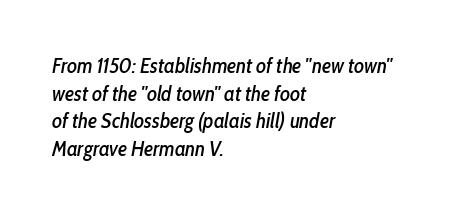
The image shows 21 px text type, italic (leaning right); set left-aligned, normal line spacing (1.32x), normal letter spacing, not underlined.
